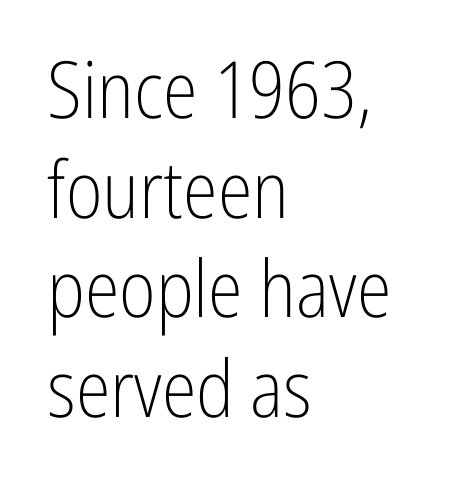
Q: Is the text bold? A: No.
Q: Is the text italic (slanted)? A: No, it is upright.
Q: Is the typeface a serif or a sans-serif typeface? A: Sans-serif.
Q: Is the text underlined? A: No.
Q: How is the paragraph aligned? A: Left-aligned.
Q: Is the spacing between letters normal or unusually wide? A: Normal.
Q: Is the spacing between lines tight, normal or loose? A: Normal.
Q: Width (condensed, normal, or wide)? A: Condensed.
Q: Stroke contrast? A: Low.
Q: x-height? A: Medium.
Q: Monospaced? A: No.
